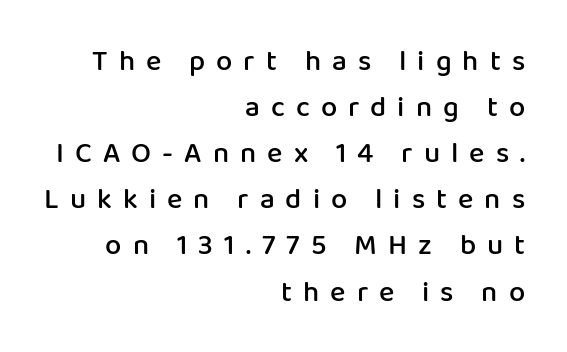
The image shows 29 px semibold sans-serif type, upright; set right-aligned, normal line spacing (1.59x), unusually wide letter spacing (+0.38 em), not underlined; low stroke contrast and a medium x-height.
